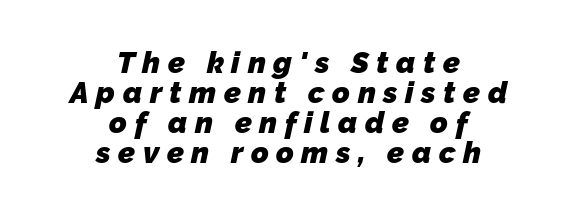
Q: Is the text bold? A: Yes.
Q: Is the typeface a serif or a sans-serif typeface? A: Sans-serif.
Q: Is the text underlined? A: No.
Q: How is the paragraph aligned? A: Centered.
Q: Is the spacing between letters normal or unusually wide? A: Unusually wide.
Q: Is the spacing between lines tight, normal or loose? A: Tight.
Q: Width (condensed, normal, or wide)? A: Normal.
Q: Stroke contrast? A: Low.
Q: x-height? A: Medium.
Q: Monospaced? A: No.
